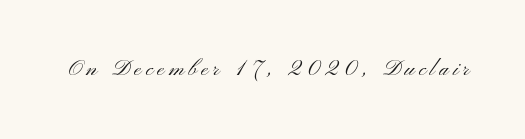
The image shows 28 px light, wide sans-serif type; set not underlined; medium stroke contrast and a small x-height.
